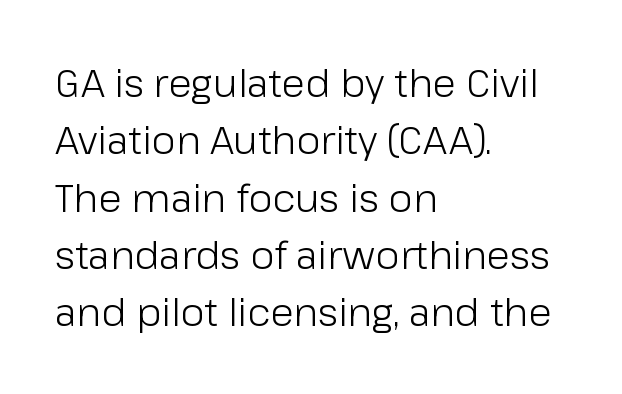
Q: Is the text bold? A: No.
Q: Is the text italic (slanted)? A: No, it is upright.
Q: Is the typeface a serif or a sans-serif typeface? A: Sans-serif.
Q: Is the text underlined? A: No.
Q: How is the paragraph aligned? A: Left-aligned.
Q: Is the spacing between letters normal or unusually wide? A: Normal.
Q: Is the spacing between lines tight, normal or loose? A: Normal.
Q: Width (condensed, normal, or wide)? A: Normal.
Q: Stroke contrast? A: Low.
Q: x-height? A: Medium.
Q: Monospaced? A: No.
